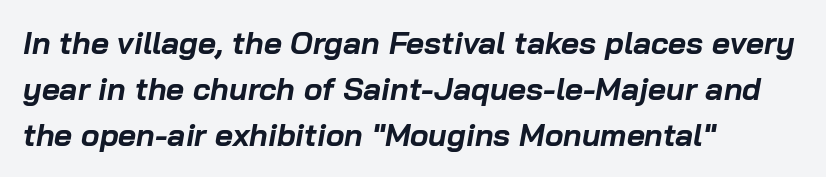
How are the letters spaced? Ordinarily, with no added tracking. Italic: yes, the glyphs are oblique. Horizontal alignment here is leftward, the default for most running prose. Strokes here are thick enough to call this a true bold. Here the designer chose a conventional face with non-uniform glyph widths. A normal amount of white space separates one row of letters from the next.
